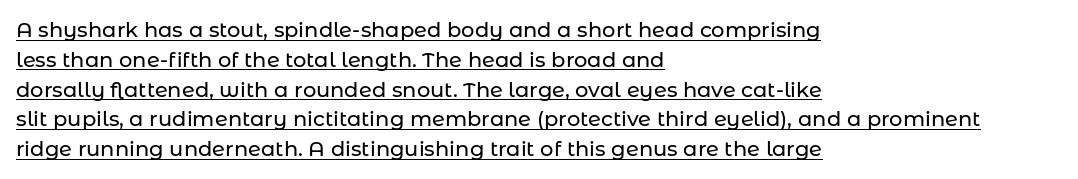
Q: Is the text italic (slanted)? A: No, it is upright.
Q: Is the text underlined? A: Yes.
Q: How is the paragraph aligned? A: Left-aligned.
Q: Is the spacing between letters normal or unusually wide? A: Normal.
Q: Is the spacing between lines tight, normal or loose? A: Normal.
